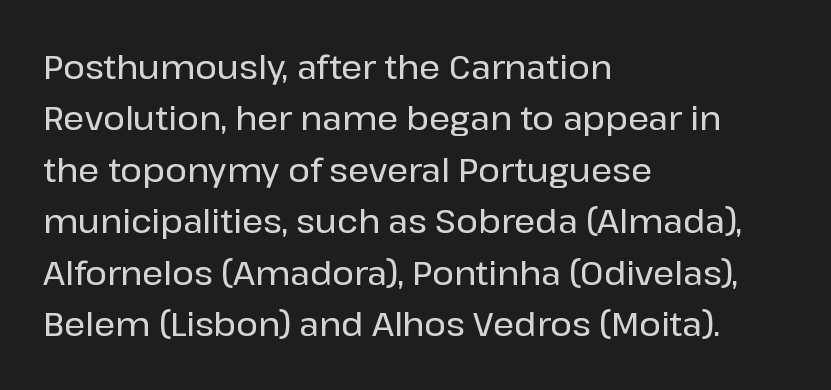
Descenders are the only things crossing below the line. Looks like regular typesetting: each glyph gets only the width it needs. Tracking value appears to be zero — textbook default spacing. A classic flush-left, rag-right setting is used for this passage. Nope, no serifs anywhere on these letters. Posture: vertical.
